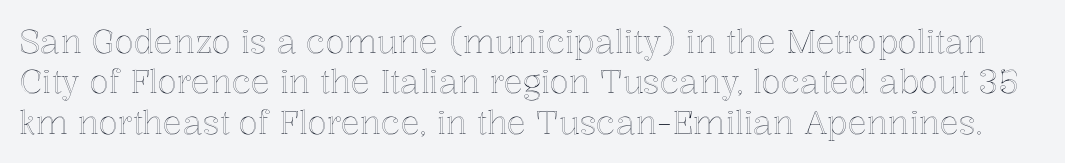
Q: Is the text italic (slanted)? A: No, it is upright.
Q: Is the text underlined? A: No.
Q: Is the spacing between letters normal or unusually wide? A: Normal.
Q: Is the spacing between lines tight, normal or loose? A: Normal.
Q: Width (condensed, normal, or wide)? A: Normal.
Q: x-height? A: Medium.
Q: Monospaced? A: No.
